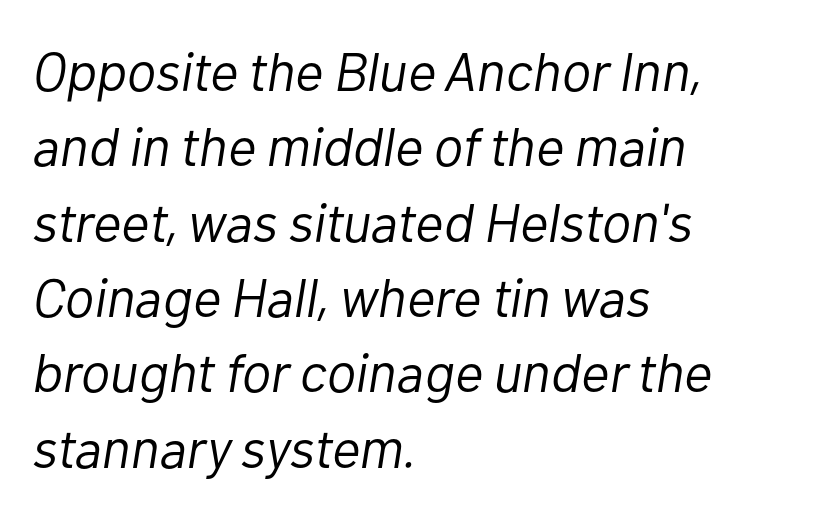
The image shows 55 px light type, italic (leaning right); set left-aligned, normal line spacing (1.37x), normal letter spacing, not underlined; low stroke contrast and a medium x-height.
